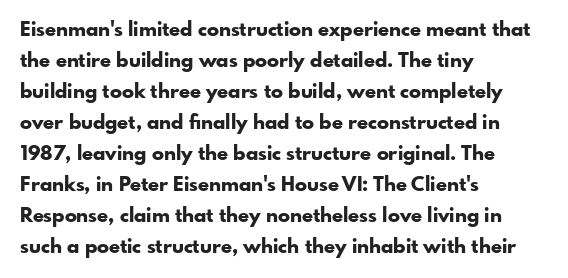
The image shows 20 px bold type, upright; set left-aligned, normal line spacing (1.55x), normal letter spacing, not underlined.
